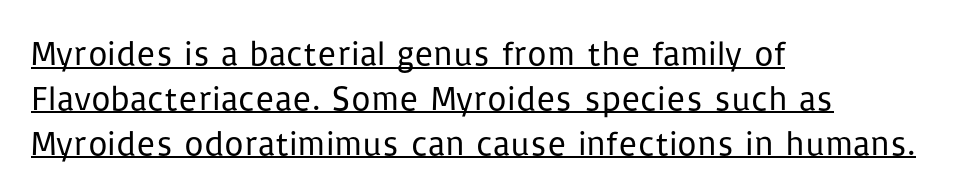
The image shows 34 px regular-weight sans-serif type, upright; set left-aligned, normal line spacing (1.32x), normal letter spacing, underlined; low stroke contrast and a medium x-height.
